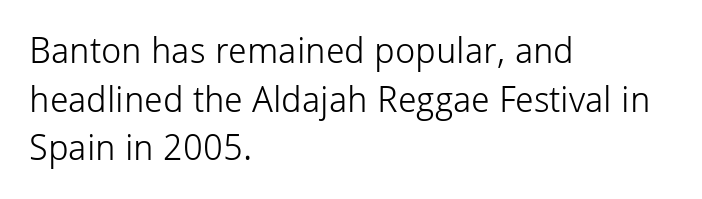
Q: Is the text bold? A: No.
Q: Is the text italic (slanted)? A: No, it is upright.
Q: Is the typeface a serif or a sans-serif typeface? A: Sans-serif.
Q: Is the text underlined? A: No.
Q: How is the paragraph aligned? A: Left-aligned.
Q: Is the spacing between letters normal or unusually wide? A: Normal.
Q: Is the spacing between lines tight, normal or loose? A: Normal.
Q: Width (condensed, normal, or wide)? A: Normal.
Q: Stroke contrast? A: Low.
Q: x-height? A: Medium.
Q: Monospaced? A: No.
